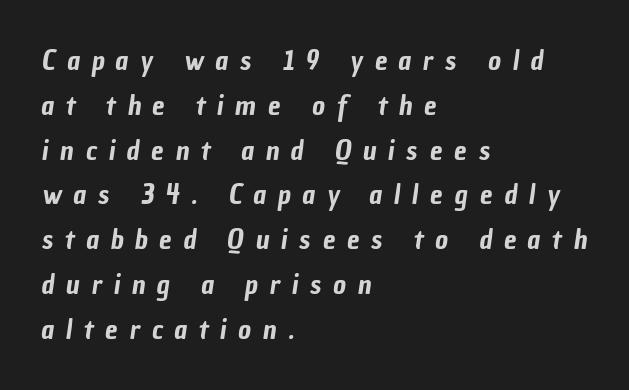
The image shows 28 px condensed sans-serif type; set left-aligned, normal line spacing (1.6x), unusually wide letter spacing (+0.42 em), not underlined; low stroke contrast and a medium x-height.
